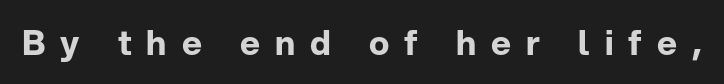
Quick note: not italic, upright. These lines are rendered in a variable-pitch font. A sans-serif font was chosen for this passage. What weight is shown? A full bold with thick strokes. The tracking reads as deliberately expanded to a designer's eye.
